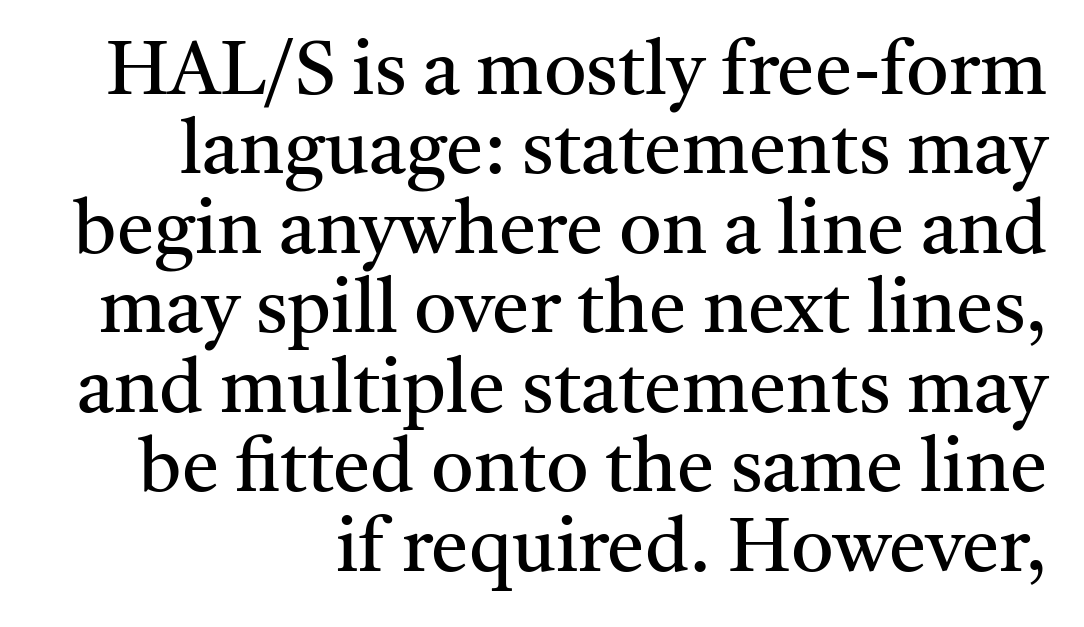
Each word holds together tightly as a unit, with standard inter-letter gaps. Type without underlining. The text was rendered using a seriffed face with decorative stroke endings. Does the lettering tilt? It doesn't — this is upright. A typesetter would call this proportional, since set widths differ per character. The characters are drawn with everyday or finer stroke widths.
